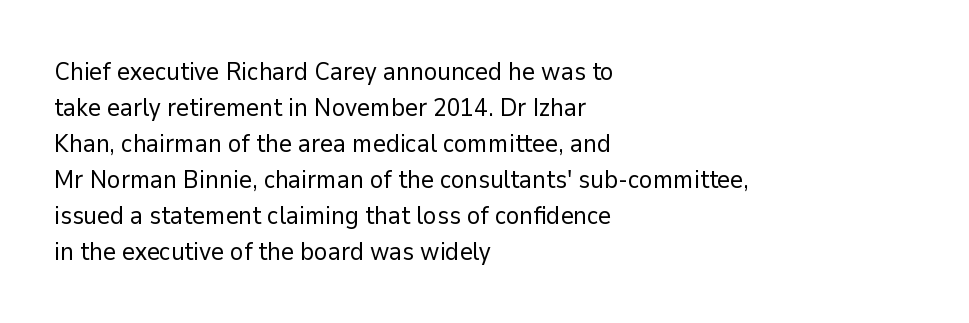
The rendering anchors every line to the left-hand side. Words appear dense and cohesive because spacing is normal. Does the leading feel generous? No, just average. A quiet, ordinary-to-light weight characterises the typeface.
